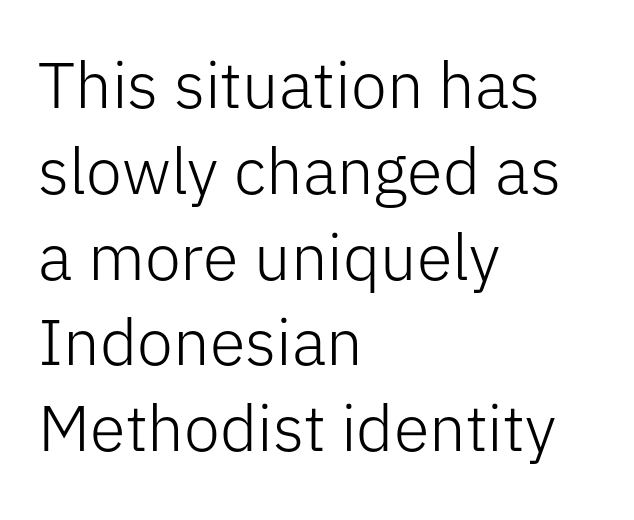
{"serif": "no", "italic": "no", "bold": "no", "weight": "light", "width": "normal", "stroke_contrast": "low", "x_height": "medium", "monospaced": "no", "underline": "no", "align": "left", "line_spacing": "normal", "line_spacing_ratio": 1.32, "letter_spacing": "normal", "letter_spacing_em": 0.0, "glyph_px": 65}
